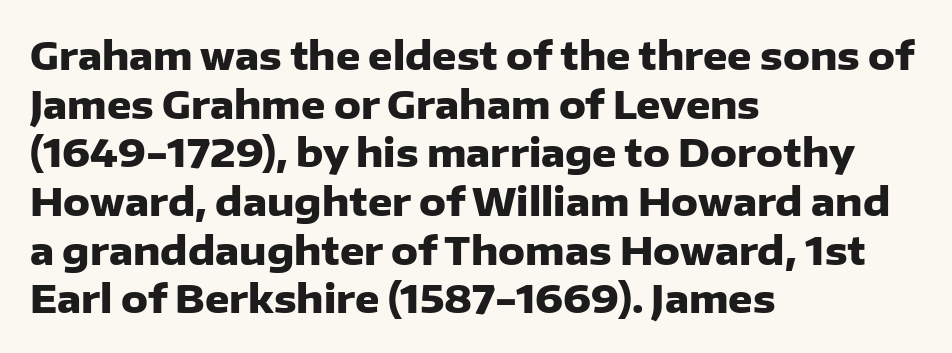
Regarding leading, the lines here are spaced in the standard way. The letters stand straight up with perfectly vertical stems. Glance below the letters and you will spot only blank space. The passage is arranged the way most books set body copy — flush left.
